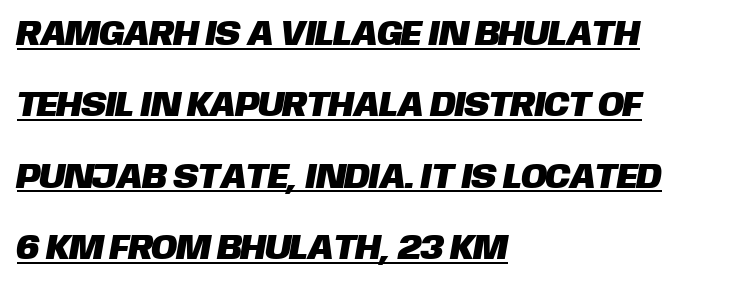
{"serif": "no", "width": "normal", "stroke_contrast": "low", "x_height": "large", "monospaced": "no", "underline": "yes", "align": "left", "line_spacing": "loose", "line_spacing_ratio": 2.04, "letter_spacing": "normal", "letter_spacing_em": 0.0, "glyph_px": 35}
